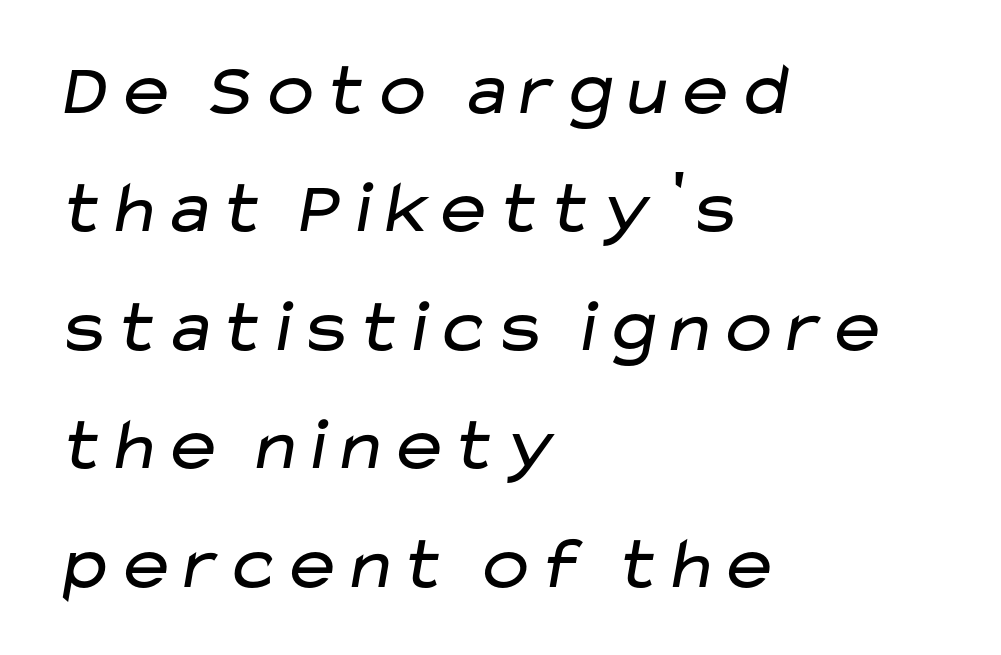
Q: Is the text bold? A: No.
Q: Is the typeface a serif or a sans-serif typeface? A: Sans-serif.
Q: Is the text underlined? A: No.
Q: How is the paragraph aligned? A: Left-aligned.
Q: Is the spacing between letters normal or unusually wide? A: Normal.
Q: Is the spacing between lines tight, normal or loose? A: Normal.
Q: Width (condensed, normal, or wide)? A: Wide.
Q: Stroke contrast? A: Low.
Q: x-height? A: Medium.
Q: Monospaced? A: No.
